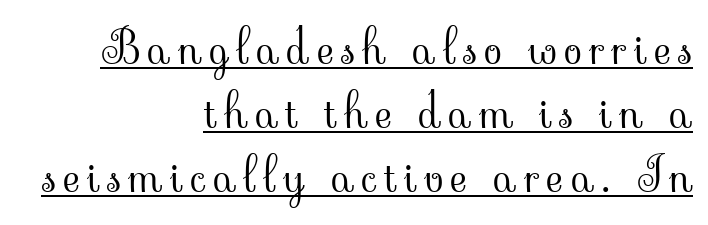
The ragged edge is on the left, which tells us the setting is flush right. The glyphs are accompanied by a horizontal stroke just below them. Is there any slant? The stems are plumb. The rendering uses natural spacing where letterforms have individual widths. The face used here is seriffed, in the tradition of book romans.
